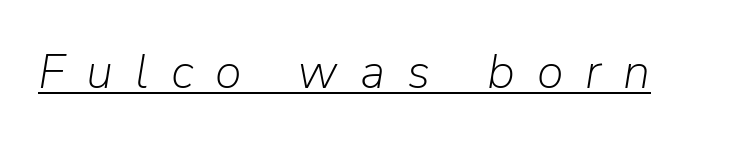
Q: Is the text bold? A: No.
Q: Is the text italic (slanted)? A: Yes, it leans right by about 9 degrees.
Q: Is the text underlined? A: Yes.
Q: Is the spacing between letters normal or unusually wide? A: Unusually wide.
Q: Width (condensed, normal, or wide)? A: Normal.
Q: Stroke contrast? A: Low.
Q: x-height? A: Medium.
Q: Monospaced? A: No.
